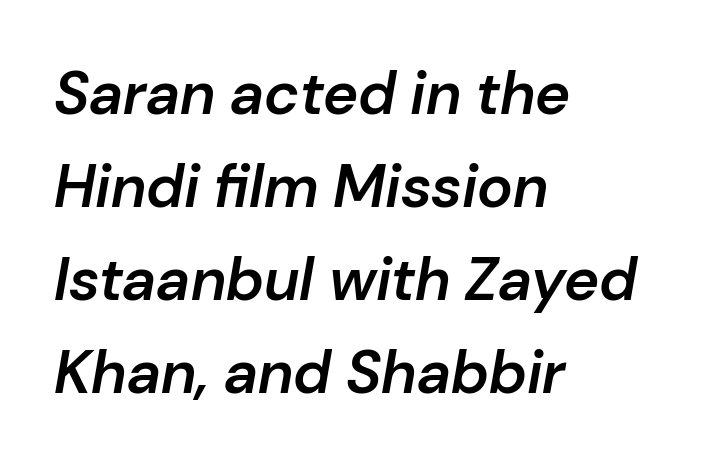
As a designer I'd log this as weight 600, semibold. Would a proofreader flag this as italicized? Yes. Default kerning and tracking; the words read as compact shapes. Do the characters align in a grid? No, the font is proportional. These lines sit exactly where default settings would place them.
